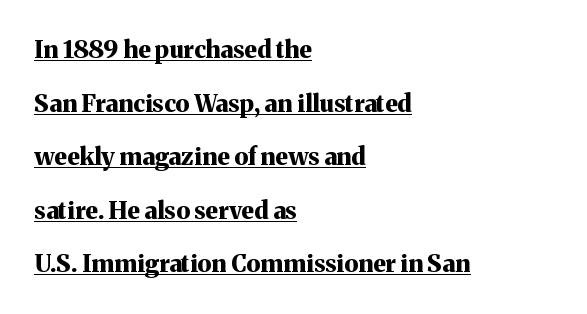
Q: Is the text bold? A: Yes.
Q: Is the text italic (slanted)? A: No, it is upright.
Q: Is the text underlined? A: Yes.
Q: How is the paragraph aligned? A: Left-aligned.
Q: Is the spacing between letters normal or unusually wide? A: Normal.
Q: Is the spacing between lines tight, normal or loose? A: Loose.
